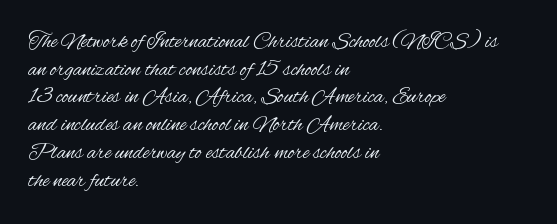
The image shows 22 px text type; set left-aligned, normal line spacing (1.26x), normal letter spacing, not underlined.
